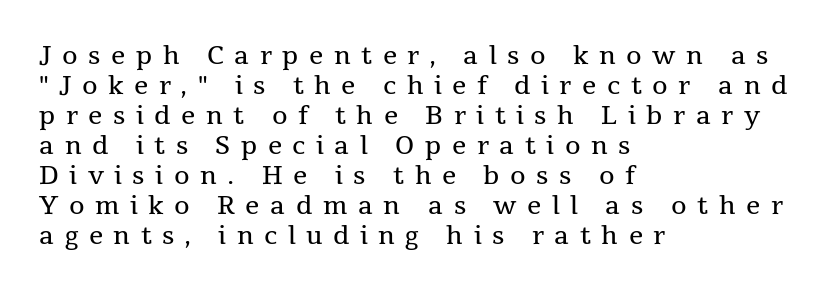
{"italic": "no", "bold": "no", "underline": "no", "align": "left", "line_spacing_ratio": 1.2, "letter_spacing": "wide", "letter_spacing_em": 0.42, "glyph_px": 25}
